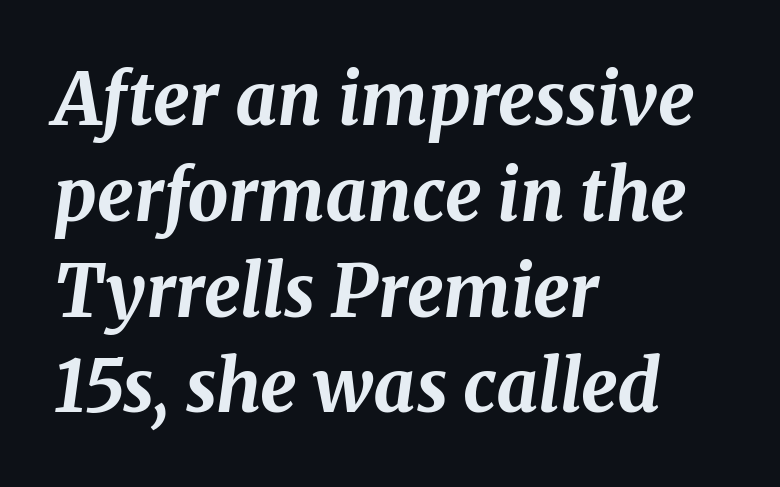
The paragraph has a hard left edge and a soft right edge. Strokes here are thick enough to call this a true bold. The line texture is even and compact thanks to regular tracking. The letters are slanted; this is an italic face. This sample has the flowing, uneven cadence of proportional lettering. The words here are not underlined.
